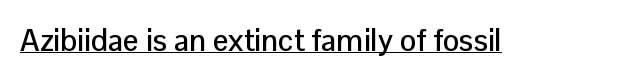
The image shows 31 px sans-serif type, upright; set normal letter spacing, underlined; low stroke contrast and a medium x-height.
